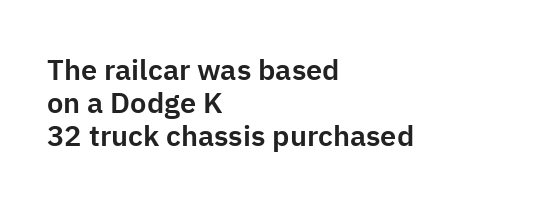
{"serif": "no", "italic": "no", "width": "normal", "stroke_contrast": "low", "x_height": "medium", "monospaced": "no", "underline": "no", "align": "left", "line_spacing": "tight", "line_spacing_ratio": 1.13, "letter_spacing": "normal", "letter_spacing_em": 0.0, "glyph_px": 29}
